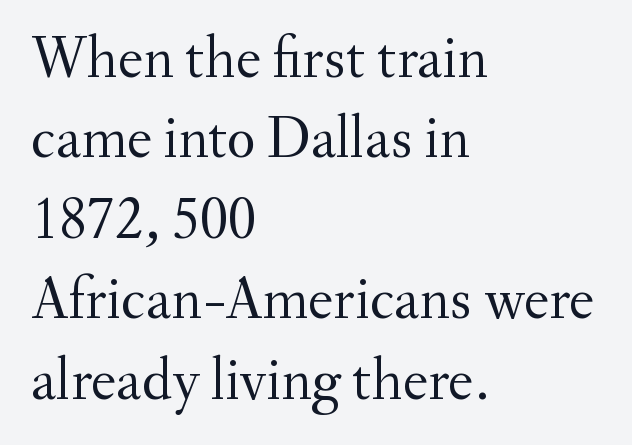
{"serif": "yes", "italic": "no", "bold": "no", "weight": "regular", "width": "normal", "stroke_contrast": "medium", "x_height": "small", "monospaced": "no", "underline": "no", "align": "left", "line_spacing": "normal", "line_spacing_ratio": 1.34, "letter_spacing": "normal", "letter_spacing_em": 0.0, "glyph_px": 60}
